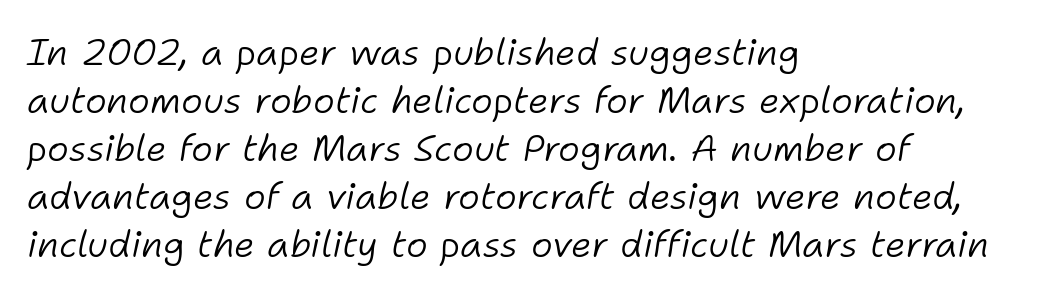
Character widths vary here, with narrow letters taking less room than wide ones. Horizontal alignment here is leftward, the default for most running prose. Italic: yes, the glyphs are oblique. A quiet, ordinary-to-light weight characterises the typeface. Does extra space separate the letters? No, they use regular spacing.
